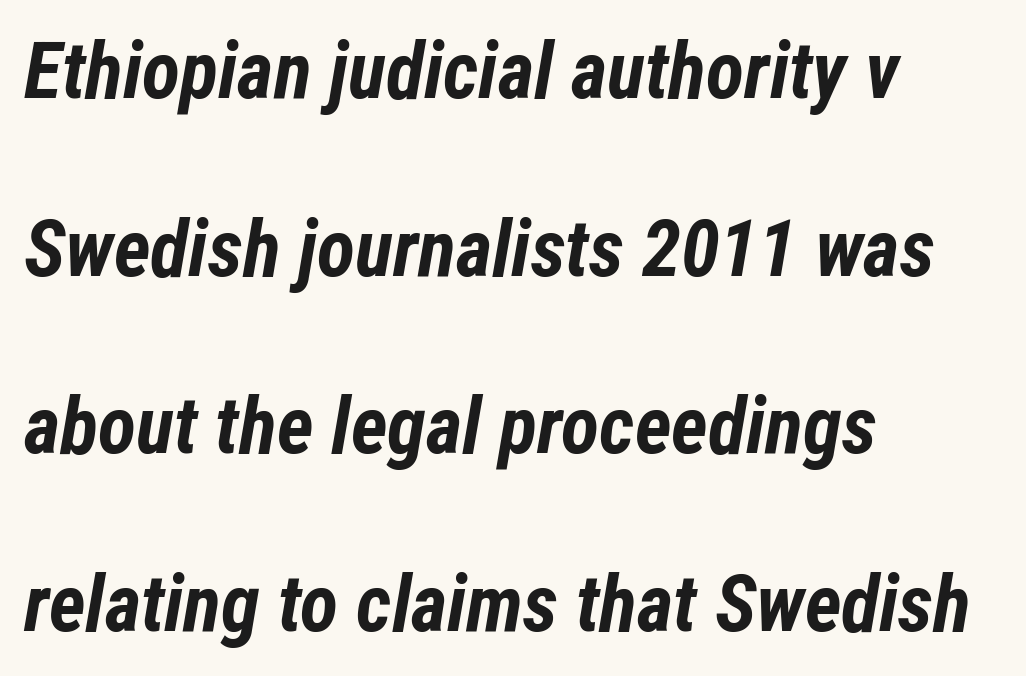
The leading is generous, giving the passage an open texture. Quick note: italic. Students, note that the glyphs here touch the page at normal intervals. Left-aligned paragraph, ragged on the right. The face used here has the dense, thick strokes of a bold.
